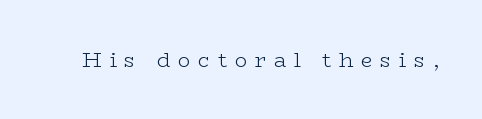
Q: Is the text bold? A: No.
Q: Is the text italic (slanted)? A: No, it is upright.
Q: Is the text underlined? A: No.
Q: Is the spacing between letters normal or unusually wide? A: Unusually wide.
